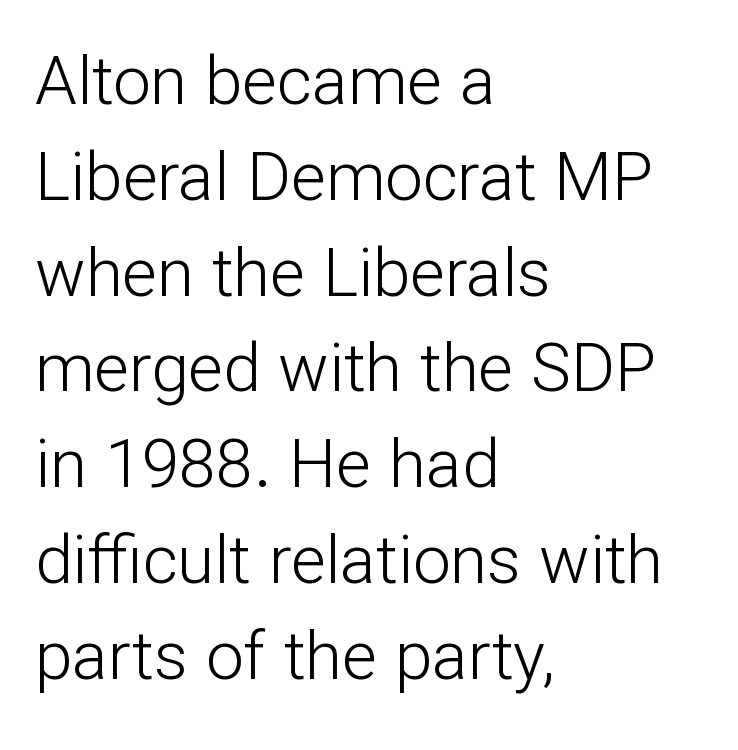
{"serif": "no", "italic": "no", "bold": "no", "weight": "light", "width": "normal", "stroke_contrast": "low", "x_height": "medium", "monospaced": "no", "underline": "no", "align": "left", "line_spacing": "normal", "line_spacing_ratio": 1.43, "letter_spacing": "normal", "letter_spacing_em": 0.0, "glyph_px": 67}
